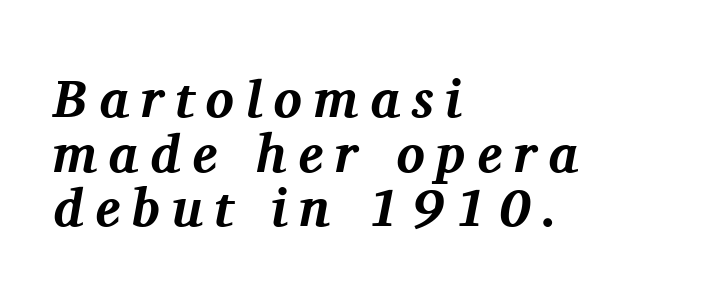
The image shows 53 px bold serif type, italic (leaning right); set left-aligned, tight line spacing (1.03x), unusually wide letter spacing (+0.22 em), not underlined; medium stroke contrast and a medium x-height.
